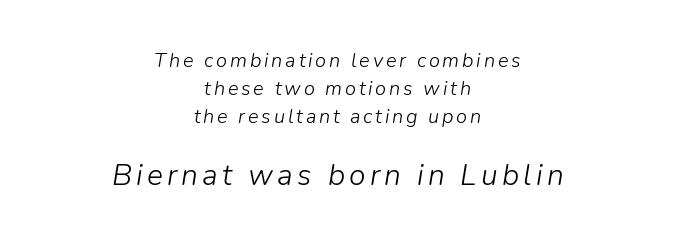
{"italic": "yes", "lean": "right", "slant_degrees": 9, "bold": "no", "weight": "light", "width": "normal", "stroke_contrast": "low", "x_height": "medium", "monospaced": "no", "underline": "no", "align": "center", "line_spacing": "normal", "line_spacing_ratio": 1.4, "larger_block": "second", "size_ratio": 1.5, "glyph_px": 30}
